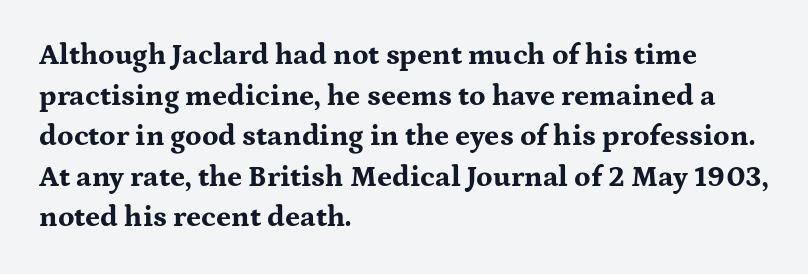
Honestly, there is no underline to notice here at all. The rendering uses a moderate line-height, typical for paragraphs. Notice how the passage keeps a crisp vertical edge on the left only. Style check: upright. You could call the tracking neutral — neither tight nor loose. These lines carry a lot of weight — the face is fully bold.
